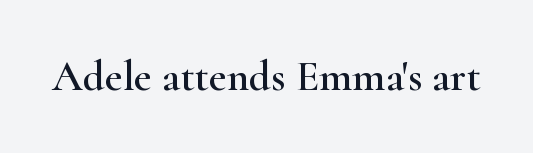
Q: Is the text italic (slanted)? A: No, it is upright.
Q: Is the typeface a serif or a sans-serif typeface? A: Serif.
Q: Is the text underlined? A: No.
Q: Is the spacing between letters normal or unusually wide? A: Normal.
Q: Width (condensed, normal, or wide)? A: Wide.
Q: Stroke contrast? A: High.
Q: x-height? A: Small.
Q: Monospaced? A: No.
